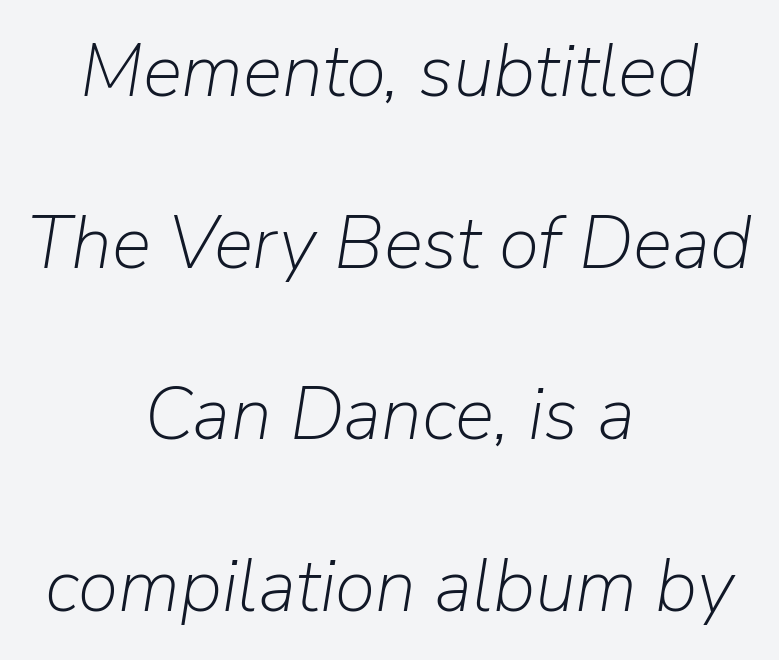
The image shows 74 px light type, italic (leaning right); set centered, loose line spacing (2.32x), normal letter spacing, not underlined; low stroke contrast and a medium x-height.
